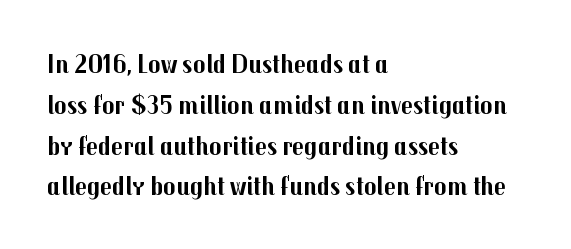
The image shows 26 px bold type, upright; set left-aligned, normal line spacing (1.57x), normal letter spacing, not underlined.
